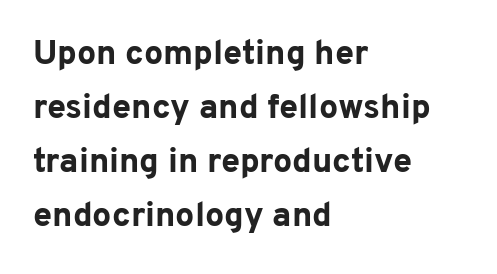
{"serif": "no", "italic": "no", "bold": "yes", "weight": "bold", "width": "normal", "stroke_contrast": "low", "x_height": "medium", "monospaced": "no", "underline": "no", "align": "left", "line_spacing": "normal", "line_spacing_ratio": 1.59, "letter_spacing": "normal", "letter_spacing_em": 0.0, "glyph_px": 34}
